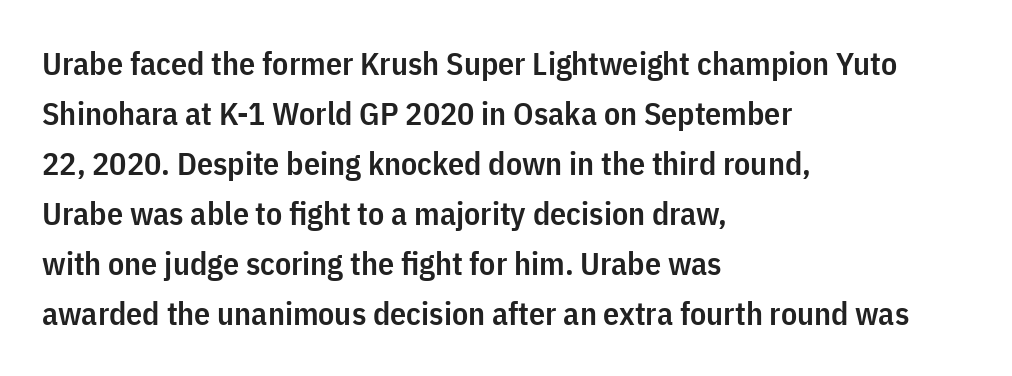
The image shows 32 px semibold, condensed sans-serif type, upright; set left-aligned, normal line spacing (1.56x), normal letter spacing, not underlined; low stroke contrast and a medium x-height.
